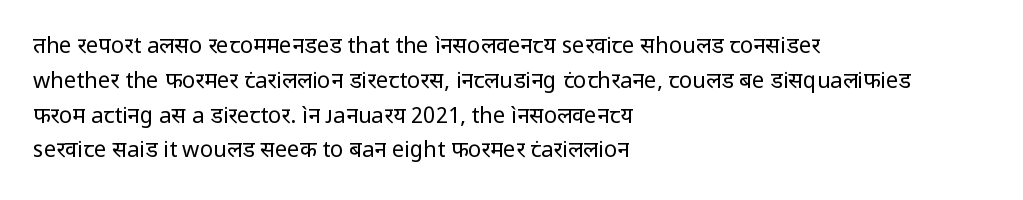
{"italic": "no", "bold": "no", "underline": "no", "align": "left", "line_spacing": "normal", "line_spacing_ratio": 1.58, "letter_spacing": "normal", "letter_spacing_em": 0.0, "glyph_px": 22}
